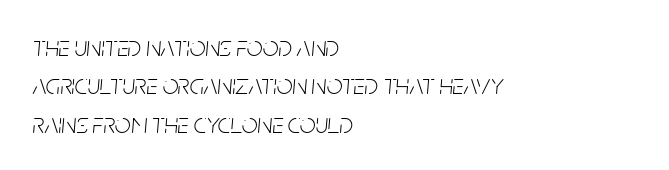
Q: Is the text bold? A: No.
Q: Is the text italic (slanted)? A: Yes, it leans right by about 5 degrees.
Q: Is the text underlined? A: No.
Q: How is the paragraph aligned? A: Left-aligned.
Q: Is the spacing between letters normal or unusually wide? A: Normal.
Q: Is the spacing between lines tight, normal or loose? A: Normal.
Q: Width (condensed, normal, or wide)? A: Condensed.
Q: Stroke contrast? A: Low.
Q: x-height? A: Large.
Q: Monospaced? A: No.
